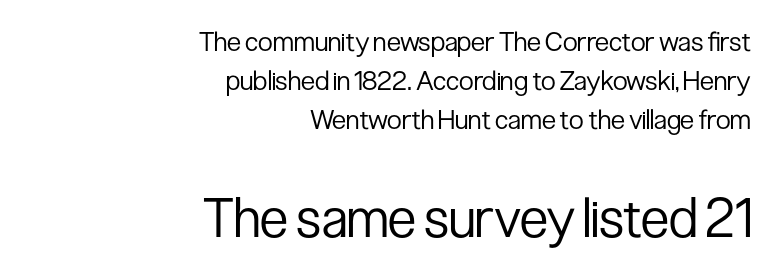
Q: Is the text bold? A: No.
Q: Is the text italic (slanted)? A: No, it is upright.
Q: Is the typeface a serif or a sans-serif typeface? A: Sans-serif.
Q: Is the text underlined? A: No.
Q: How is the paragraph aligned? A: Right-aligned.
Q: Is the spacing between letters normal or unusually wide? A: Normal.
Q: Is the spacing between lines tight, normal or loose? A: Normal.
Q: Which block of text is set in a larger size, the first (top) or the second (bottom)? A: The second (bottom) one.
Q: Width (condensed, normal, or wide)? A: Condensed.
Q: Stroke contrast? A: Low.
Q: x-height? A: Medium.
Q: Monospaced? A: No.
